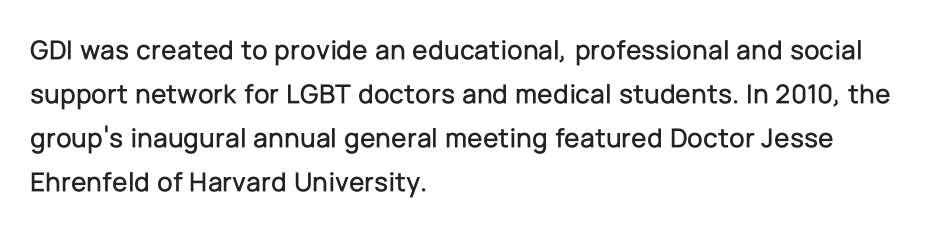
A typesetter would mark this as roman, not italic. The tracking reads as untouched default to a designer's eye. Compared with typical paragraphs, the rows here are spaced about the same. Examine the stroke ends and you'll find no serifs. Plain, unruled lines of type. The ragged edge is on the right, which tells us the setting is flush left.
